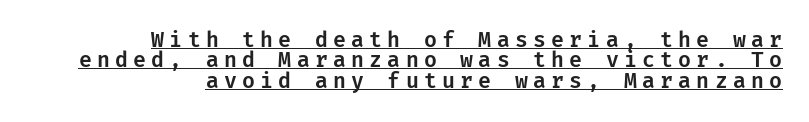
The image shows 21 px text type, upright; set right-aligned, tight line spacing (0.97x), unusually wide letter spacing (+0.25 em), underlined.
